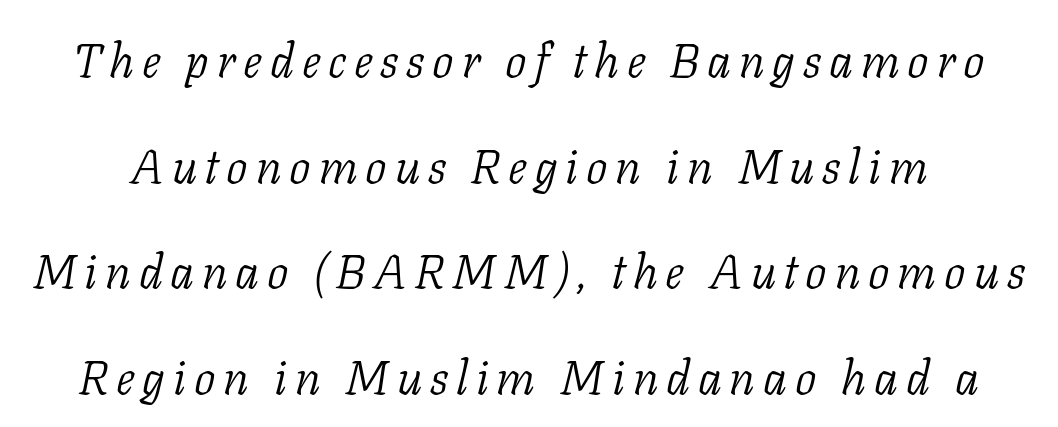
{"serif": "yes", "italic": "yes", "lean": "right", "slant_degrees": 11, "bold": "no", "weight": "light", "width": "normal", "stroke_contrast": "low", "x_height": "medium", "monospaced": "no", "underline": "no", "line_spacing": "loose", "line_spacing_ratio": 2.2, "glyph_px": 48}
